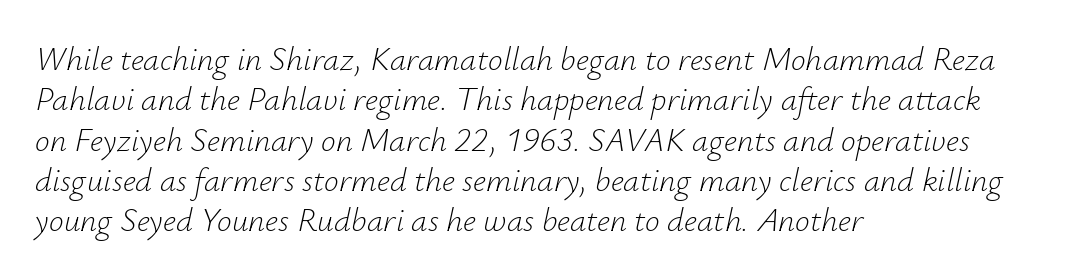
A classic flush-left, rag-right setting is used for this passage. Rendered with sloped, italic letterforms. The typesetting does not lean heavy: it is not bold. Spacing verdict: proportional, widths tailored to each character.
